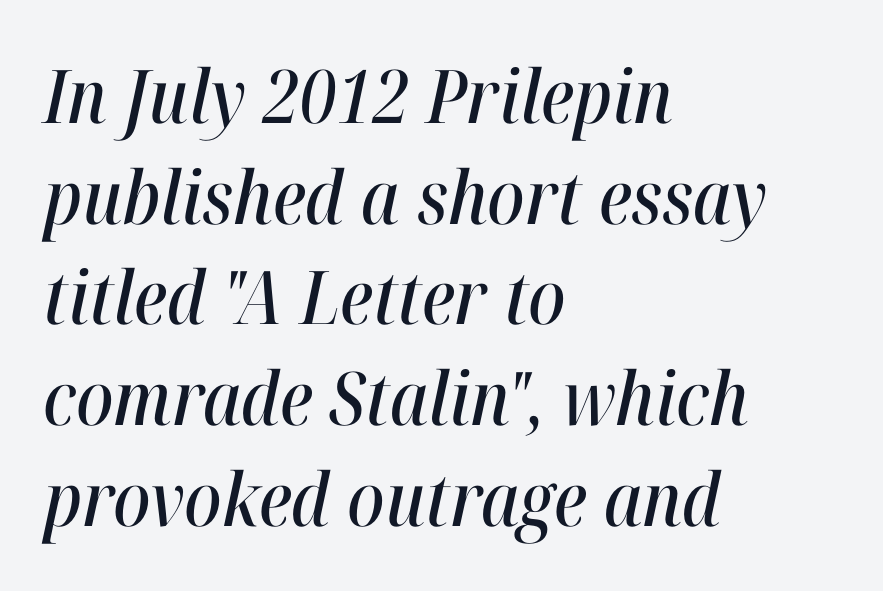
The line-height multiplier appears to be the usual default. If you drew a ruler down the left edge, every line would touch it. Standard letterfit; no display-style spreading of the glyphs. Letters rest on an invisible, unmarked baseline. Does the lettering tilt? It does — this is italic. Varying glyph widths throughout — classic text-font behaviour.
